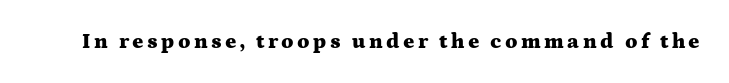
Q: Is the text bold? A: Yes.
Q: Is the text italic (slanted)? A: No, it is upright.
Q: Is the text underlined? A: No.
